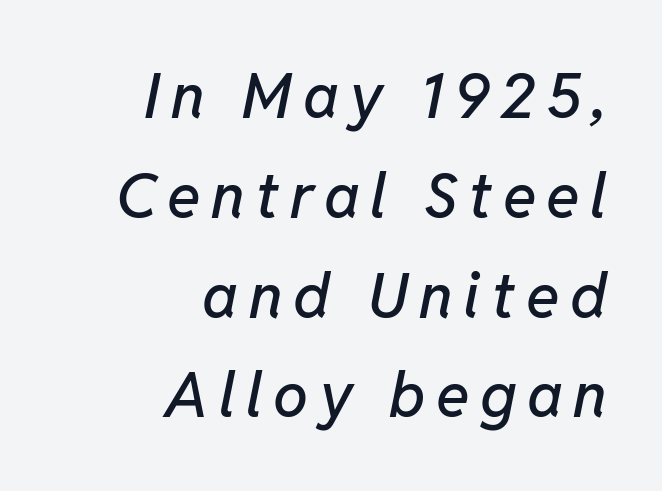
The image shows 62 px text type, italic (leaning right); set right-aligned, normal line spacing (1.61x), not underlined; low stroke contrast and a medium x-height.
